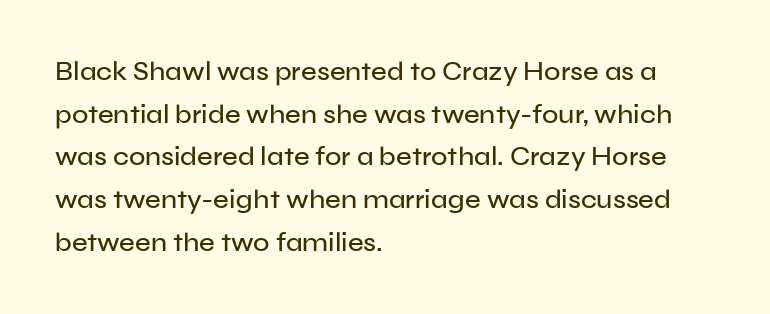
The words here are not underlined. Upright lettering throughout. This rendering leaves character spacing at its baseline value. These lines stack with their left ends in a neat column. Vertical spacing — default.
